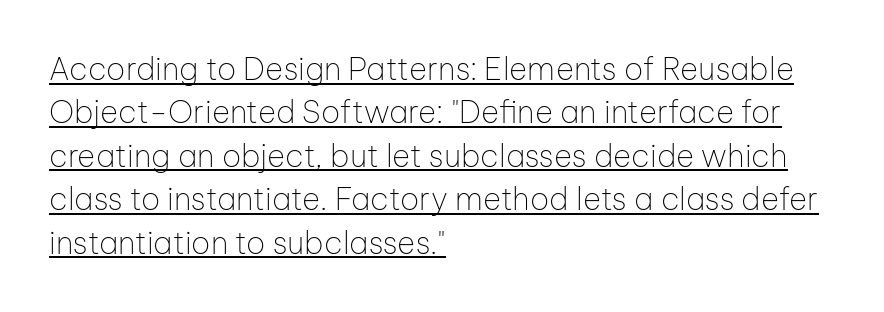
Interline gaps are of average width in this sample. Teacher's note: observe the even left margin — that is flush-left alignment. The passage shown is typed in a proportional face where columns would drift. Inter-character spacing is left at the font's built-in metrics. Every stem runs plumb, perpendicular to the baseline. Does a line run under the words? Yes, clearly.
